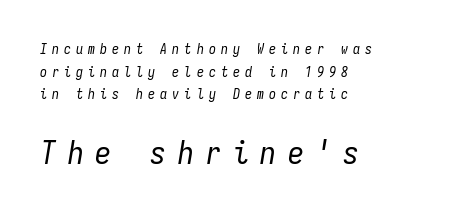
The image shows 32 px regular-weight, condensed type, italic (leaning right), monospaced; set left-aligned, normal line spacing (1.61x), unusually wide letter spacing (+0.36 em), not underlined; the second (bottom) block is 2.29x larger; low stroke contrast and a medium x-height.
